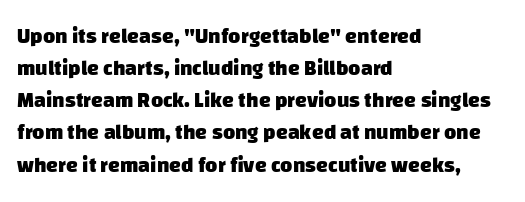
Q: Is the text bold? A: Yes.
Q: Is the text underlined? A: No.
Q: How is the paragraph aligned? A: Left-aligned.
Q: Is the spacing between letters normal or unusually wide? A: Normal.
Q: Is the spacing between lines tight, normal or loose? A: Normal.
